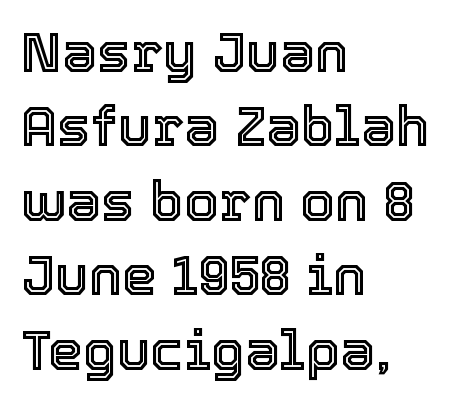
Varying glyph widths throughout — classic text-font behaviour. Each row of text sits above clean, open space. Do the letters lean? They stand straight. Which margin do the lines hug? The left one — the right edge is uneven. Observe the ordinary spacing: letters are neighbours, not strangers.
